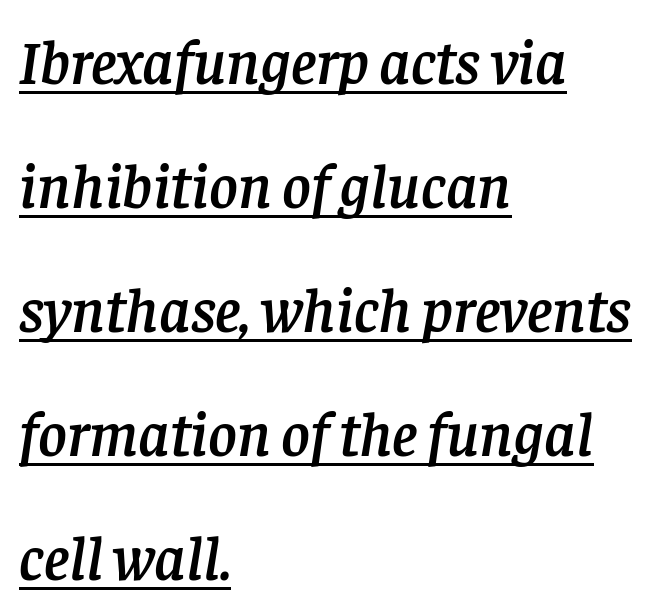
This sample is left-justified, so line endings fall wherever the words run out. The passage shown has conventional tracking throughout. You could fit nearly another row in the gap between these rows. Does the lettering tilt? It does — this is italic.
